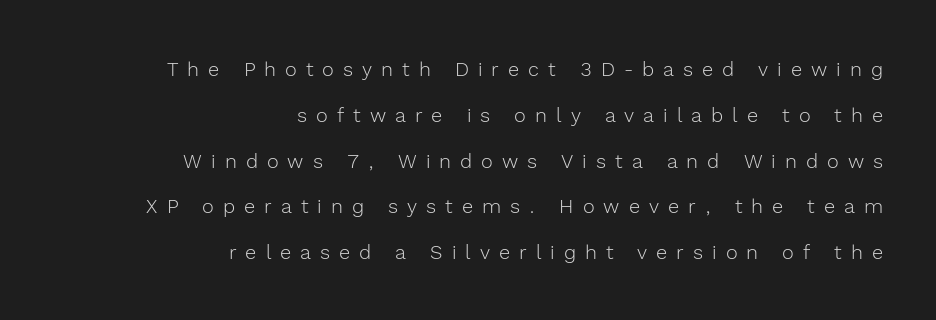
{"italic": "no", "bold": "no", "underline": "no", "align": "right", "line_spacing": "loose", "line_spacing_ratio": 2.29, "letter_spacing": "wide", "letter_spacing_em": 0.45, "glyph_px": 20}
